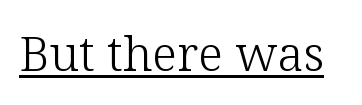
Q: Is the text bold? A: No.
Q: Is the text italic (slanted)? A: No, it is upright.
Q: Is the typeface a serif or a sans-serif typeface? A: Serif.
Q: Is the text underlined? A: Yes.
Q: Is the spacing between letters normal or unusually wide? A: Normal.
Q: Width (condensed, normal, or wide)? A: Normal.
Q: Stroke contrast? A: Low.
Q: x-height? A: Medium.
Q: Monospaced? A: No.
